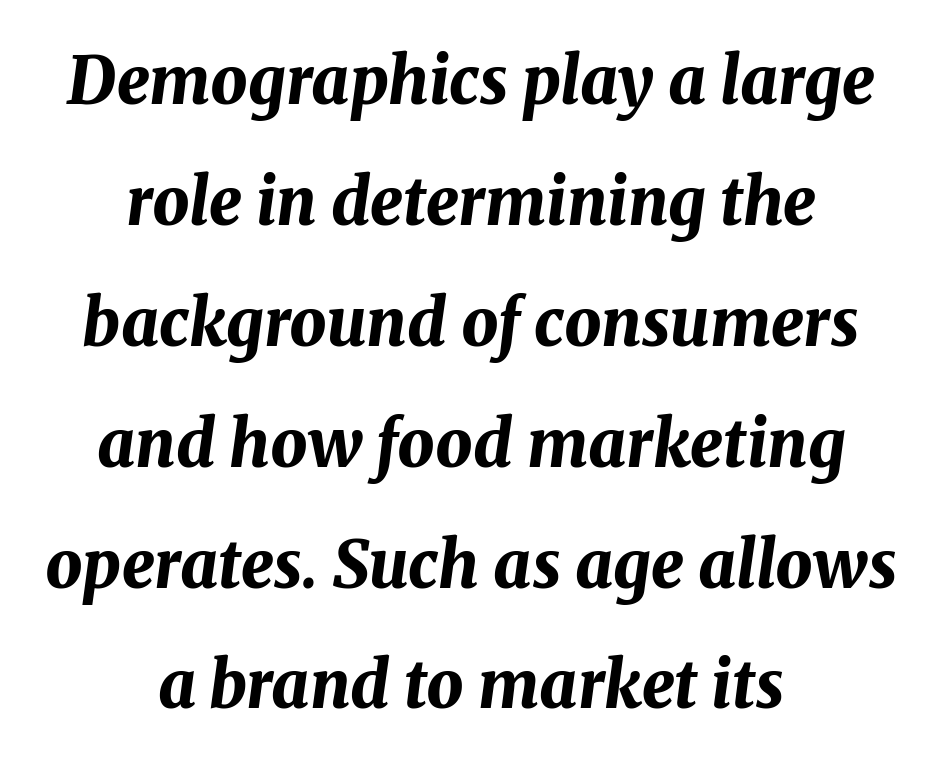
{"italic": "yes", "lean": "right", "slant_degrees": 8, "bold": "yes", "weight": "bold", "width": "normal", "stroke_contrast": "medium", "x_height": "medium", "monospaced": "no", "underline": "no", "align": "center", "line_spacing_ratio": 1.86, "letter_spacing": "normal", "letter_spacing_em": 0.0, "glyph_px": 65}
